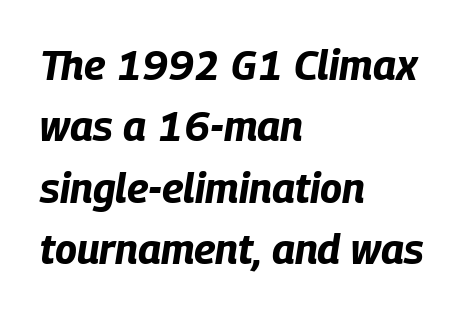
{"italic": "yes", "lean": "right", "slant_degrees": 9, "bold": "yes", "weight": "bold", "width": "condensed", "stroke_contrast": "low", "x_height": "large", "monospaced": "no", "underline": "no", "align": "left", "line_spacing": "normal", "line_spacing_ratio": 1.5, "letter_spacing": "normal", "letter_spacing_em": 0.0, "glyph_px": 41}
